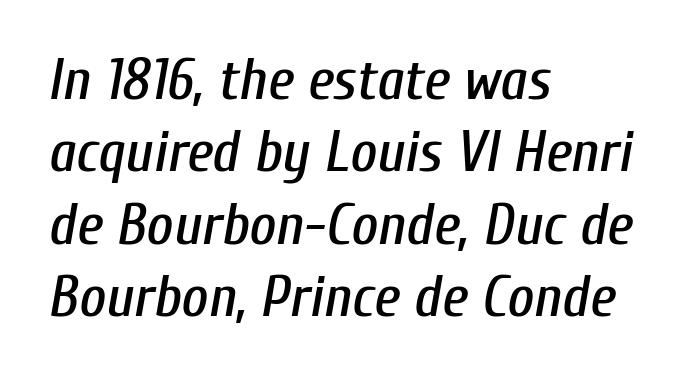
{"italic": "yes", "lean": "right", "slant_degrees": 10, "width": "condensed", "stroke_contrast": "low", "x_height": "medium", "monospaced": "no", "underline": "no", "align": "left", "line_spacing": "normal", "line_spacing_ratio": 1.25, "letter_spacing": "normal", "letter_spacing_em": 0.0, "glyph_px": 58}
